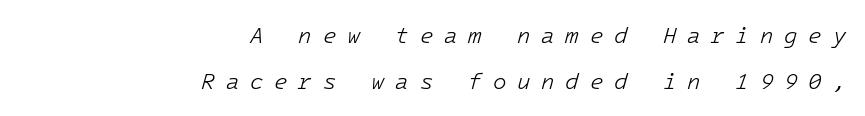
{"italic": "yes", "lean": "right", "slant_degrees": 16, "bold": "no", "underline": "no", "align": "right", "line_spacing": "loose", "line_spacing_ratio": 2.1, "letter_spacing": "wide", "letter_spacing_em": 0.49, "glyph_px": 22}
